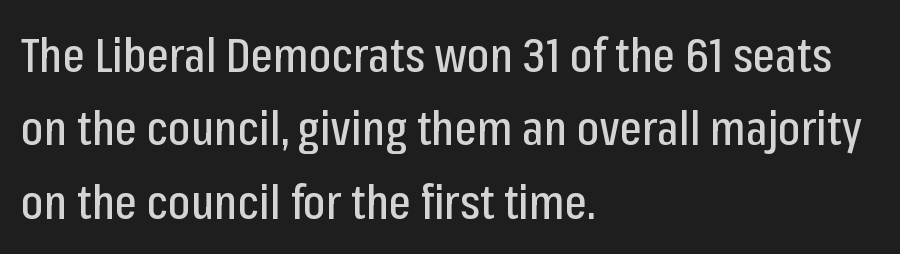
The image shows 47 px condensed sans-serif type, upright; set left-aligned, normal line spacing (1.56x), normal letter spacing, not underlined; low stroke contrast and a medium x-height.
